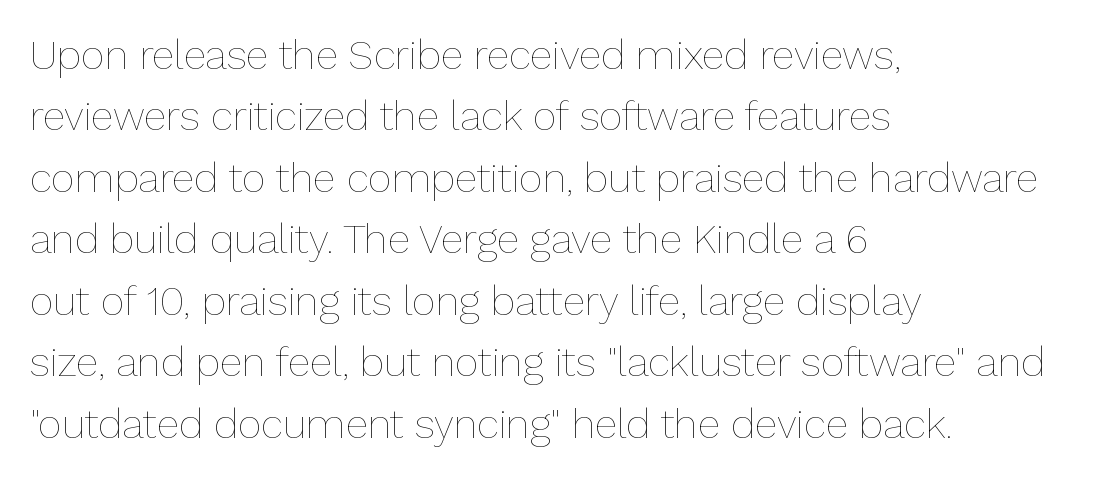
{"italic": "no", "bold": "no", "weight": "thin", "width": "normal", "stroke_contrast": "low", "x_height": "medium", "monospaced": "no", "underline": "no", "align": "left", "line_spacing": "normal", "line_spacing_ratio": 1.5, "letter_spacing": "normal", "letter_spacing_em": 0.0, "glyph_px": 41}
